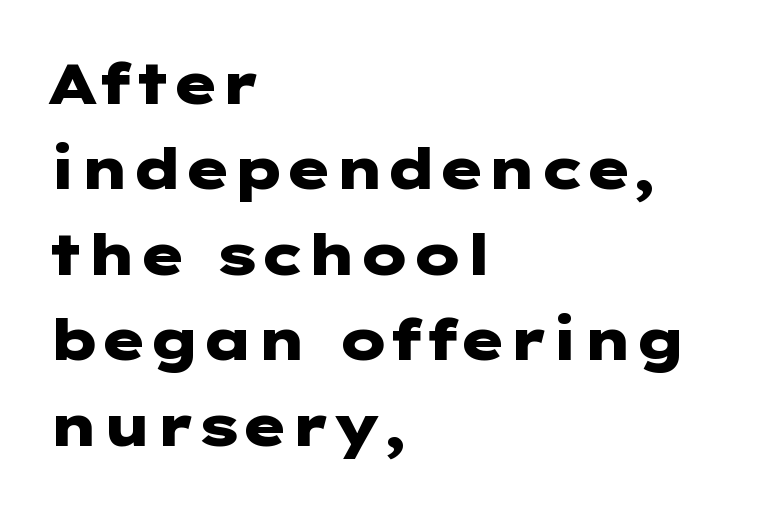
Honestly, the letter spacing is just normal — you wouldn't notice it. Every character sits straight up, as roman type does. The passage shown is not underscored anywhere. These lines stack with their left ends in a neat column. A typesetter would call this leading conventional body-copy spacing.
